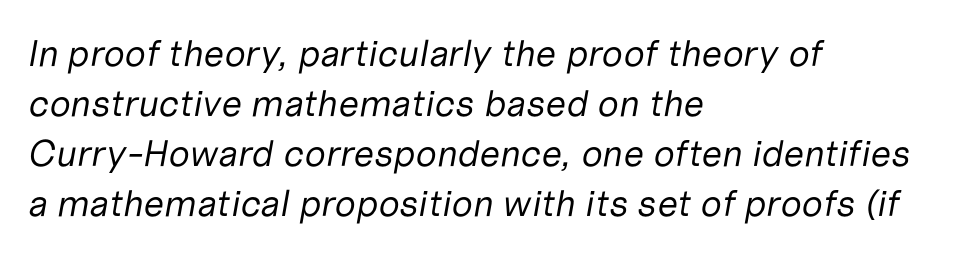
Q: Is the text bold? A: No.
Q: Is the text italic (slanted)? A: Yes, it leans right by about 10 degrees.
Q: Is the text underlined? A: No.
Q: How is the paragraph aligned? A: Left-aligned.
Q: Is the spacing between letters normal or unusually wide? A: Normal.
Q: Is the spacing between lines tight, normal or loose? A: Normal.
Q: Width (condensed, normal, or wide)? A: Normal.
Q: Stroke contrast? A: Low.
Q: x-height? A: Medium.
Q: Monospaced? A: No.
